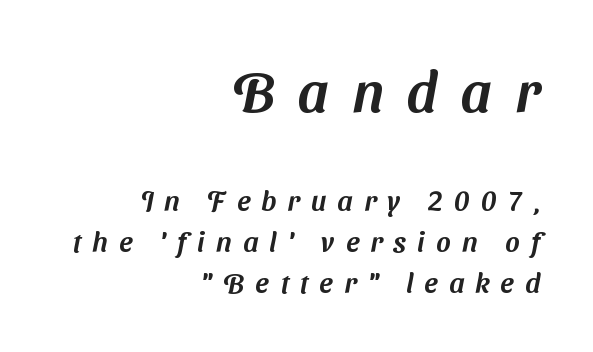
Q: Is the typeface a serif or a sans-serif typeface? A: Sans-serif.
Q: Is the text underlined? A: No.
Q: How is the paragraph aligned? A: Right-aligned.
Q: Is the spacing between letters normal or unusually wide? A: Unusually wide.
Q: Is the spacing between lines tight, normal or loose? A: Normal.
Q: Which block of text is set in a larger size, the first (top) or the second (bottom)? A: The first (top) one.
Q: Width (condensed, normal, or wide)? A: Normal.
Q: Stroke contrast? A: Medium.
Q: x-height? A: Medium.
Q: Monospaced? A: No.
